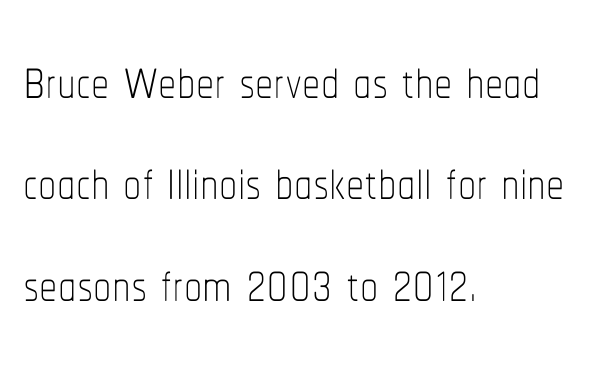
The image shows 73 px thin, condensed type, upright; set left-aligned, normal line spacing (1.39x), normal letter spacing, not underlined; low stroke contrast and a medium x-height.
